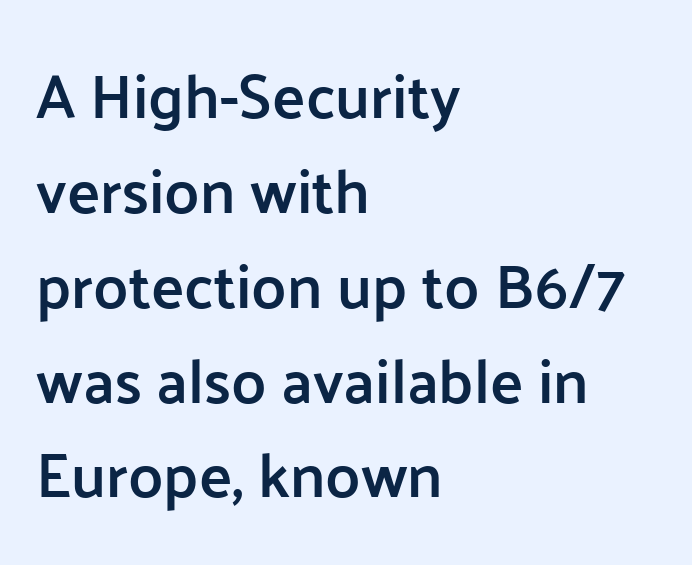
{"serif": "no", "italic": "no", "bold": "semi", "weight": "semibold", "width": "normal", "stroke_contrast": "low", "x_height": "medium", "monospaced": "no", "underline": "no", "align": "left", "line_spacing": "normal", "line_spacing_ratio": 1.53, "letter_spacing": "normal", "letter_spacing_em": 0.0, "glyph_px": 62}
